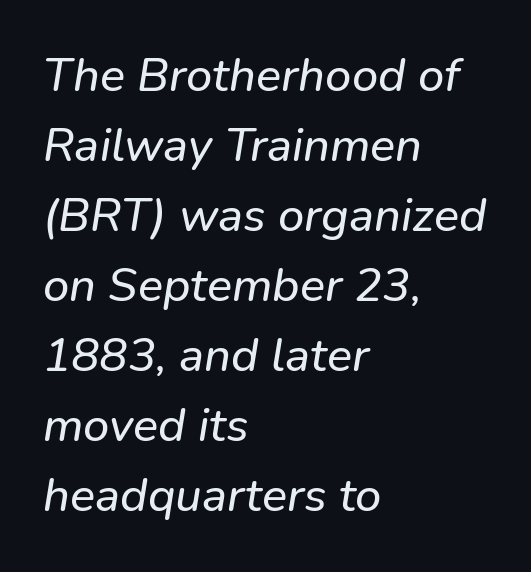
Q: Is the text italic (slanted)? A: Yes, it leans right by about 9 degrees.
Q: Is the text underlined? A: No.
Q: How is the paragraph aligned? A: Left-aligned.
Q: Is the spacing between letters normal or unusually wide? A: Normal.
Q: Is the spacing between lines tight, normal or loose? A: Normal.
Q: Width (condensed, normal, or wide)? A: Normal.
Q: Stroke contrast? A: Low.
Q: x-height? A: Medium.
Q: Monospaced? A: No.
